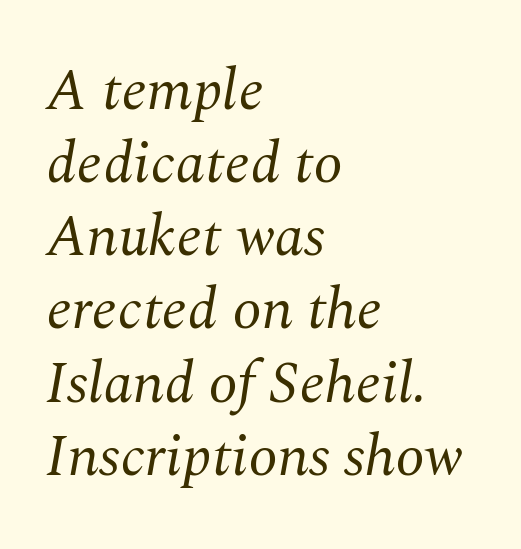
{"serif": "yes", "italic": "yes", "lean": "right", "slant_degrees": 10, "bold": "no", "weight": "regular", "width": "normal", "stroke_contrast": "medium", "x_height": "medium", "monospaced": "no", "underline": "no", "align": "left", "line_spacing_ratio": 1.24, "letter_spacing": "normal", "letter_spacing_em": 0.0, "glyph_px": 59}
